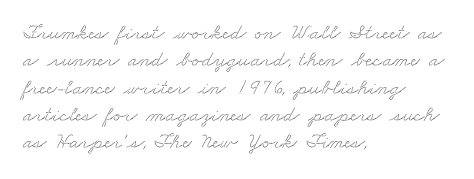
Which margin do the lines hug? The left one — the right edge is uneven. The space directly below the letters is spotless. Spacing between characters is what you'd get straight out of the box.
